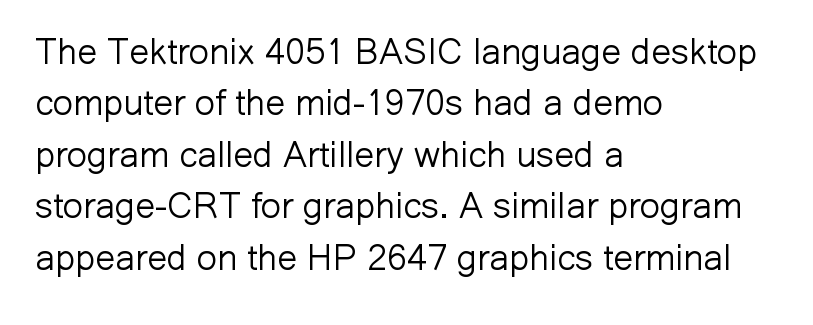
Q: Is the text bold? A: No.
Q: Is the text italic (slanted)? A: No, it is upright.
Q: Is the typeface a serif or a sans-serif typeface? A: Sans-serif.
Q: Is the text underlined? A: No.
Q: How is the paragraph aligned? A: Left-aligned.
Q: Is the spacing between letters normal or unusually wide? A: Normal.
Q: Is the spacing between lines tight, normal or loose? A: Normal.
Q: Width (condensed, normal, or wide)? A: Normal.
Q: Stroke contrast? A: Low.
Q: x-height? A: Medium.
Q: Monospaced? A: No.
